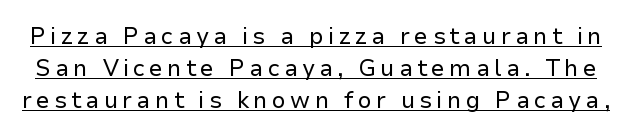
{"italic": "no", "bold": "no", "underline": "yes", "line_spacing": "normal", "line_spacing_ratio": 1.39, "glyph_px": 23}
